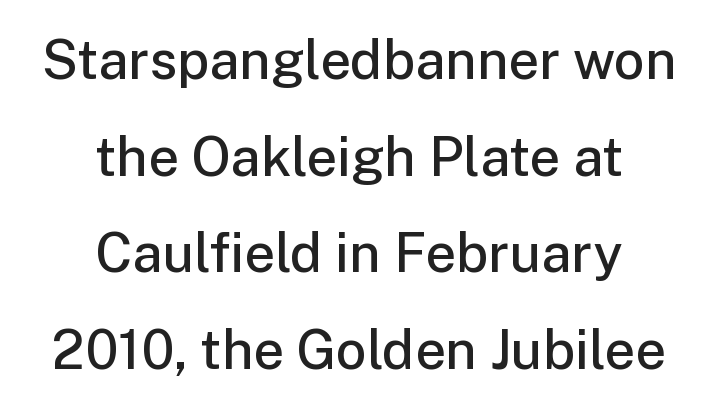
{"serif": "no", "italic": "no", "bold": "semi", "weight": "semibold", "width": "normal", "stroke_contrast": "low", "x_height": "medium", "monospaced": "no", "underline": "no", "align": "center", "line_spacing_ratio": 1.79, "letter_spacing": "normal", "letter_spacing_em": 0.0, "glyph_px": 54}
